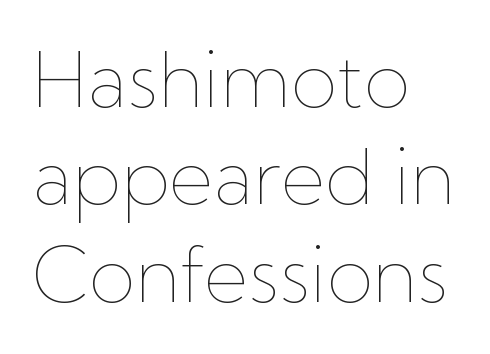
Notice how descenders clear the ascenders below comfortably — that's standard leading. A roman cut, with each character standing at attention. There is no visible air inserted between adjacent glyphs. A quiet, ordinary-to-light weight characterises the typeface.
